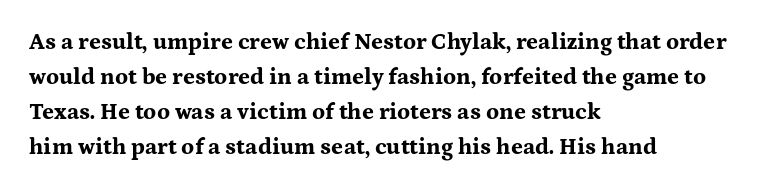
The image shows 23 px bold type, upright; set left-aligned, normal line spacing (1.52x), normal letter spacing, not underlined.
